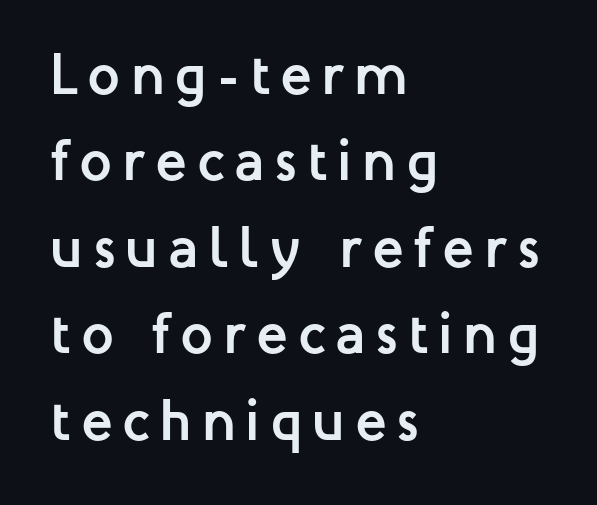
The image shows 58 px semibold sans-serif type, upright; set left-aligned, normal line spacing (1.49x), not underlined; low stroke contrast and a medium x-height.
